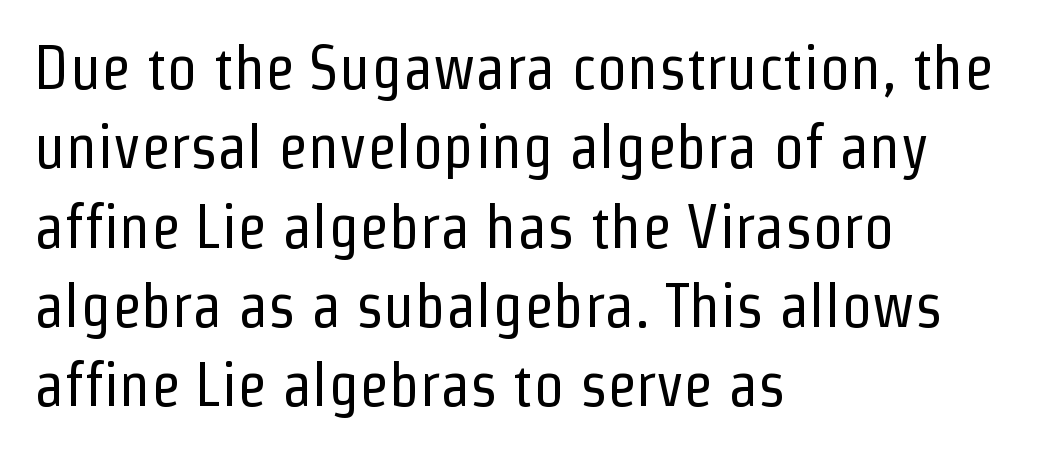
The image shows 61 px regular-weight, condensed sans-serif type, upright; set left-aligned, normal line spacing (1.3x), normal letter spacing, not underlined; low stroke contrast and a medium x-height.
